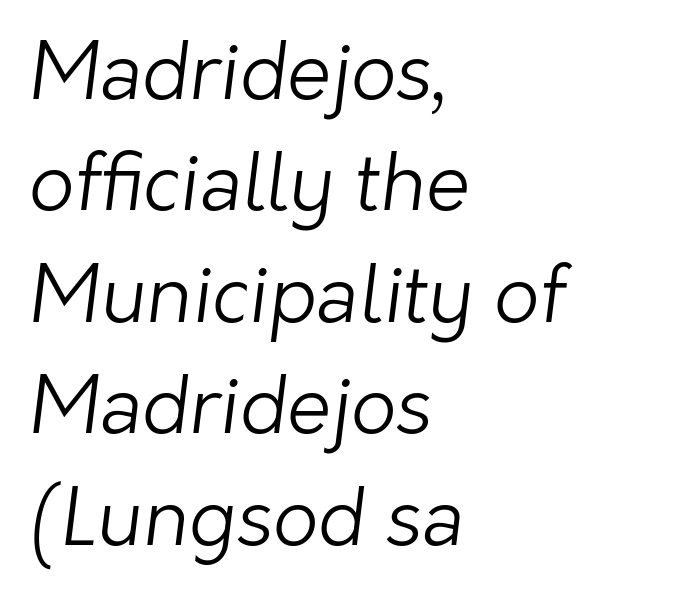
The image shows 79 px light sans-serif type; set left-aligned, normal line spacing (1.41x), normal letter spacing, not underlined; low stroke contrast and a medium x-height.
